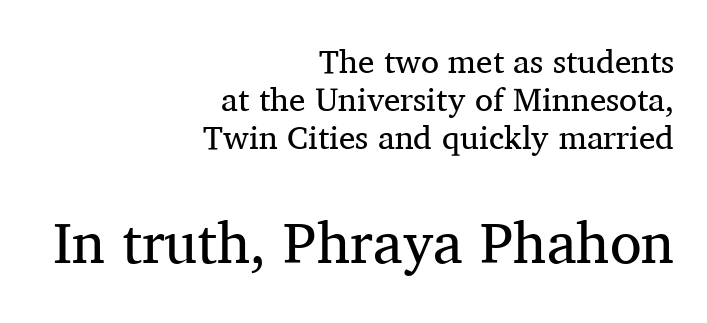
{"serif": "yes", "italic": "no", "bold": "no", "weight": "regular", "width": "normal", "stroke_contrast": "medium", "x_height": "medium", "monospaced": "no", "underline": "no", "align": "right", "line_spacing": "tight", "line_spacing_ratio": 1.15, "letter_spacing": "normal", "letter_spacing_em": 0.0, "larger_block": "second", "size_ratio": 1.76, "glyph_px": 58}
